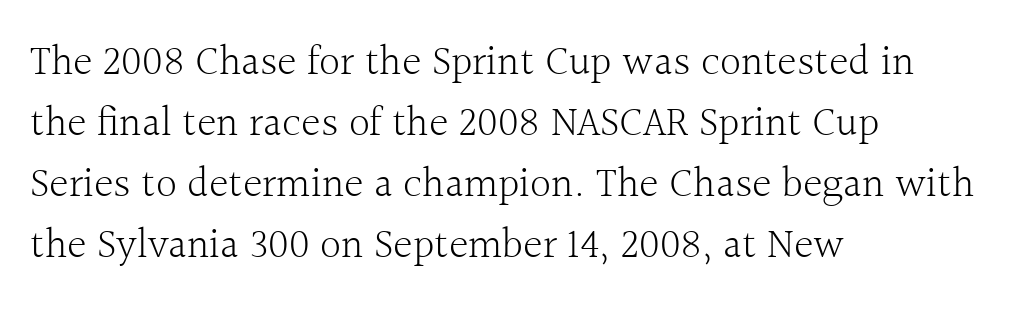
{"serif": "yes", "italic": "no", "bold": "no", "weight": "light", "width": "normal", "x_height": "medium", "monospaced": "no", "underline": "no", "align": "left", "line_spacing": "normal", "line_spacing_ratio": 1.45, "letter_spacing": "normal", "letter_spacing_em": 0.0, "glyph_px": 42}
